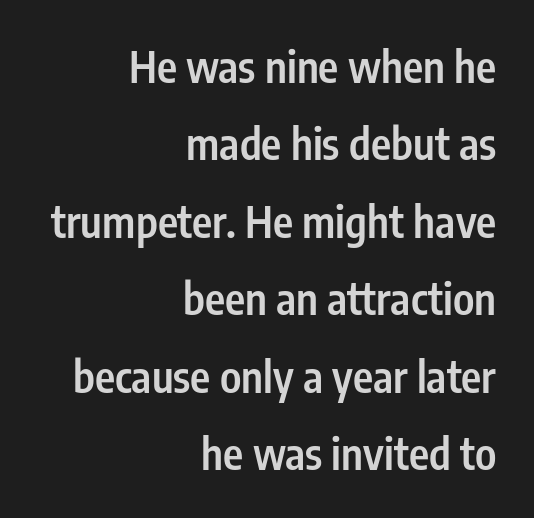
{"serif": "no", "italic": "no", "bold": "semi", "weight": "semibold", "width": "condensed", "stroke_contrast": "low", "x_height": "medium", "monospaced": "no", "underline": "no", "align": "right", "line_spacing_ratio": 1.8, "letter_spacing": "normal", "letter_spacing_em": 0.0, "glyph_px": 43}
